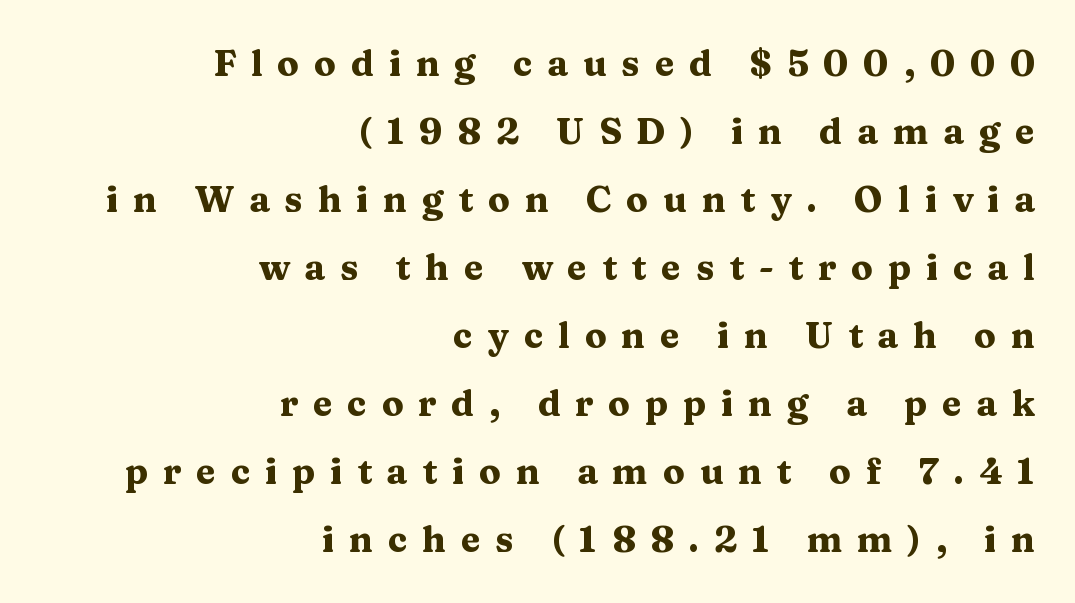
Q: Is the text bold? A: Yes.
Q: Is the text italic (slanted)? A: No, it is upright.
Q: Is the typeface a serif or a sans-serif typeface? A: Serif.
Q: Is the text underlined? A: No.
Q: How is the paragraph aligned? A: Right-aligned.
Q: Is the spacing between letters normal or unusually wide? A: Unusually wide.
Q: Width (condensed, normal, or wide)? A: Wide.
Q: Stroke contrast? A: Medium.
Q: x-height? A: Medium.
Q: Monospaced? A: No.
